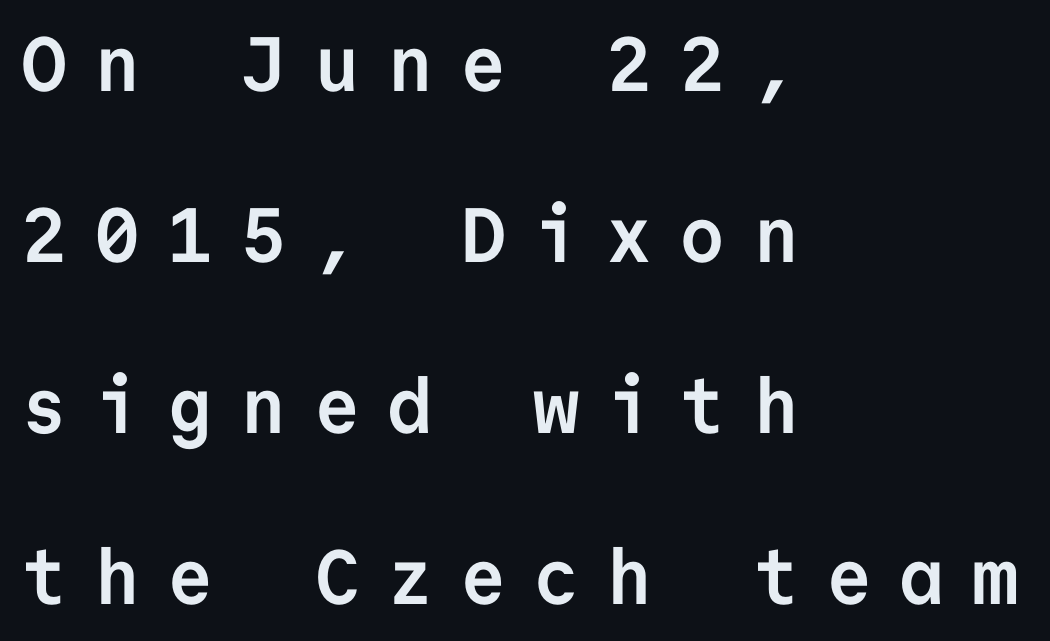
Q: Is the text bold? A: Yes.
Q: Is the text italic (slanted)? A: No, it is upright.
Q: Is the typeface a serif or a sans-serif typeface? A: Sans-serif.
Q: Is the text underlined? A: No.
Q: How is the paragraph aligned? A: Left-aligned.
Q: Is the spacing between letters normal or unusually wide? A: Unusually wide.
Q: Is the spacing between lines tight, normal or loose? A: Loose.
Q: Width (condensed, normal, or wide)? A: Normal.
Q: Stroke contrast? A: Low.
Q: x-height? A: Medium.
Q: Monospaced? A: Yes.
